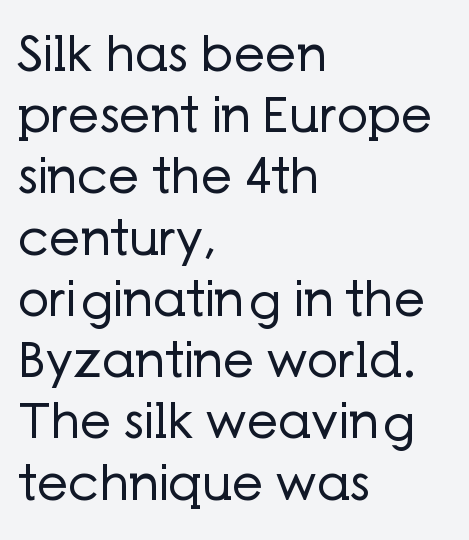
Horizontally, the lines are justified to the leading edge only. Serifs: no, the terminals of the letterforms are clean. The type sits square on the baseline with zero lean. The face used here is proportionally spaced, like ordinary book or web type. A light-to-regular cut is what we see here.
